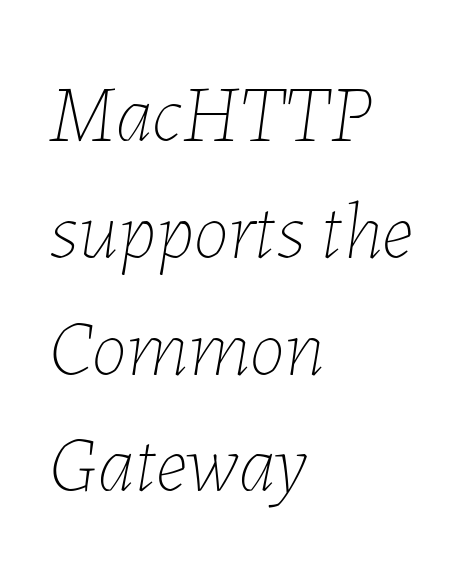
Unmarked baselines from the first word to the last. Character widths vary here, with narrow letters taking less room than wide ones. Short and long lines alike share a common starting point at left. Emphasis-style slanted type is in use. The letters sit at their default tracking, neither squeezed nor spread. These lines sit exactly where default settings would place them.
